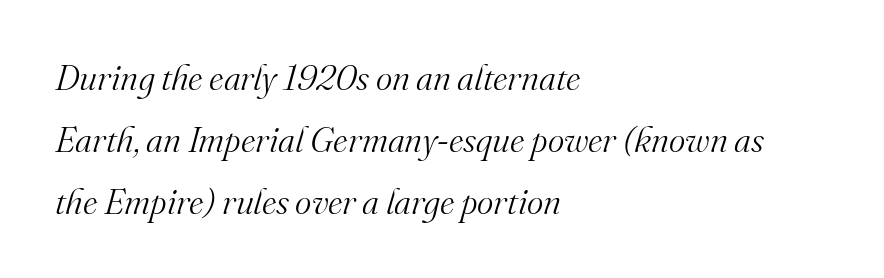
{"serif": "yes", "italic": "yes", "lean": "right", "slant_degrees": 16, "bold": "no", "weight": "light", "width": "normal", "stroke_contrast": "medium", "x_height": "small", "monospaced": "no", "underline": "no", "align": "left", "line_spacing_ratio": 1.77, "letter_spacing": "normal", "letter_spacing_em": 0.0, "glyph_px": 35}
